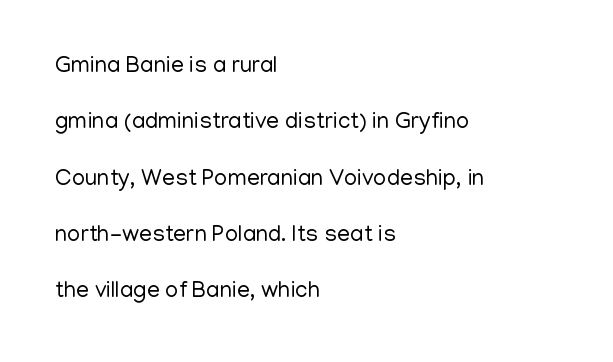
{"italic": "no", "bold": "no", "underline": "no", "align": "left", "line_spacing": "loose", "line_spacing_ratio": 2.45, "letter_spacing": "normal", "letter_spacing_em": 0.0, "glyph_px": 23}
